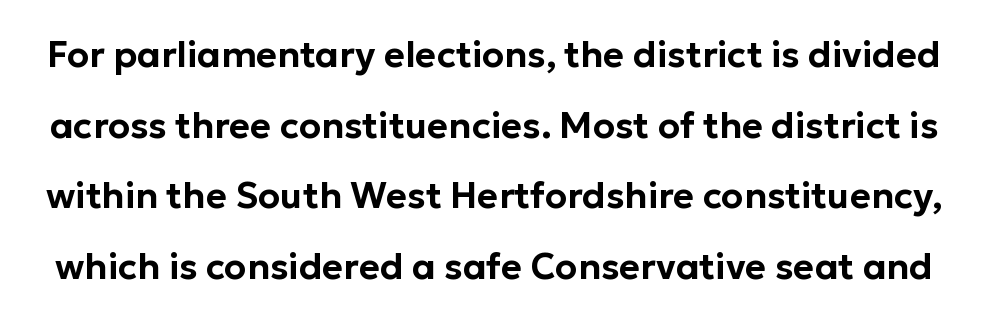
Q: Is the text italic (slanted)? A: No, it is upright.
Q: Is the typeface a serif or a sans-serif typeface? A: Sans-serif.
Q: Is the text underlined? A: No.
Q: Is the spacing between letters normal or unusually wide? A: Normal.
Q: Is the spacing between lines tight, normal or loose? A: Loose.
Q: Width (condensed, normal, or wide)? A: Normal.
Q: Stroke contrast? A: Low.
Q: x-height? A: Medium.
Q: Monospaced? A: No.
